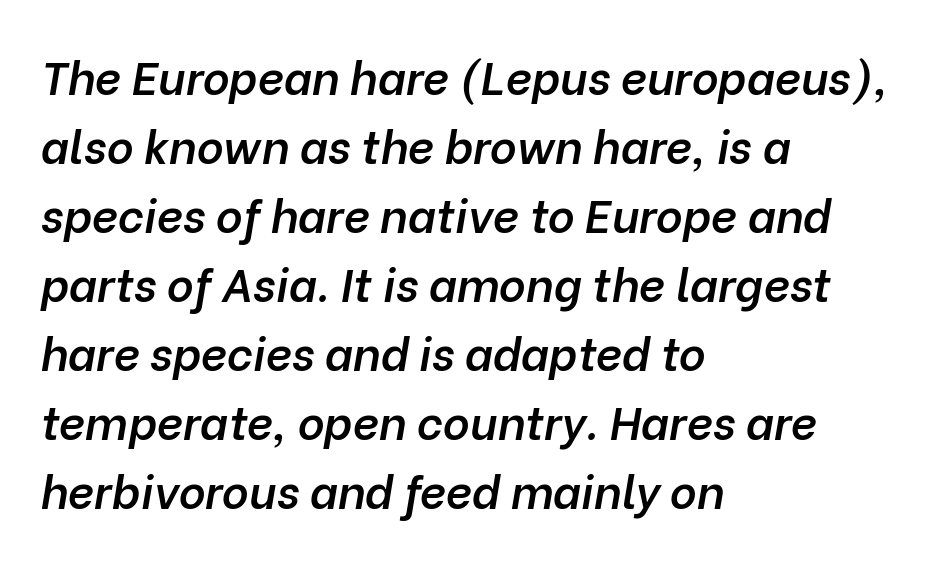
{"italic": "yes", "lean": "right", "slant_degrees": 10, "bold": "semi", "weight": "semibold", "width": "normal", "stroke_contrast": "low", "x_height": "medium", "monospaced": "no", "underline": "no", "align": "left", "line_spacing": "normal", "line_spacing_ratio": 1.5, "letter_spacing": "normal", "letter_spacing_em": 0.0, "glyph_px": 46}
